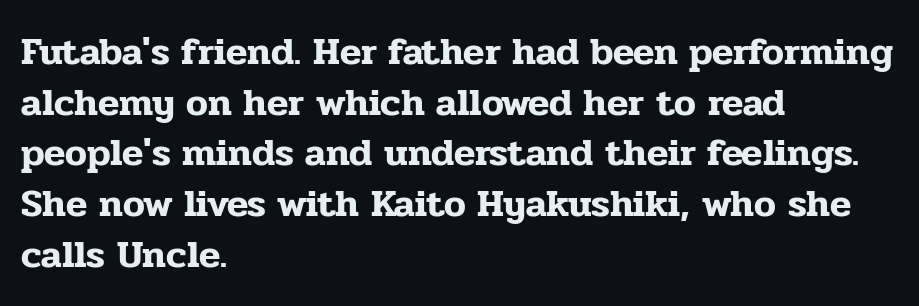
Q: Is the text italic (slanted)? A: No, it is upright.
Q: Is the typeface a serif or a sans-serif typeface? A: Serif.
Q: Is the text underlined? A: No.
Q: How is the paragraph aligned? A: Left-aligned.
Q: Is the spacing between letters normal or unusually wide? A: Normal.
Q: Is the spacing between lines tight, normal or loose? A: Normal.
Q: Width (condensed, normal, or wide)? A: Normal.
Q: Stroke contrast? A: Low.
Q: x-height? A: Medium.
Q: Monospaced? A: No.
